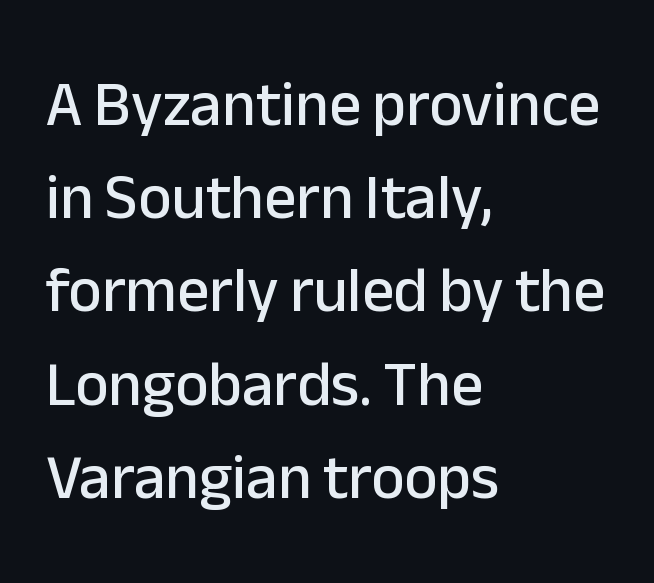
The image shows 63 px sans-serif type, upright; set left-aligned, normal line spacing (1.48x), normal letter spacing, not underlined; low stroke contrast and a medium x-height.
